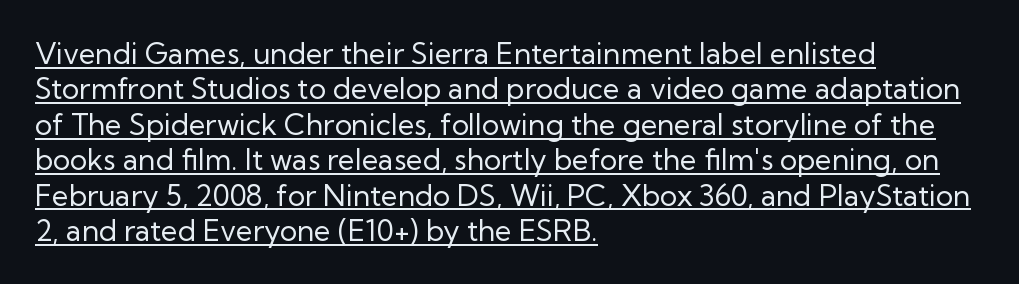
The rendering uses the underline text-decoration. This rendering uses left alignment, leaving the right contour irregular. The passage shown is typed in a proportional face where columns would drift. A typesetter would mark this as roman, not italic.
